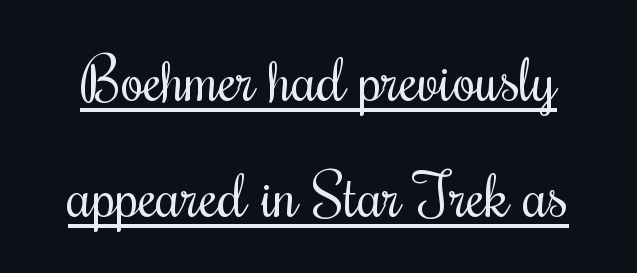
Q: Is the text bold? A: No.
Q: Is the text italic (slanted)? A: Yes.
Q: Is the text underlined? A: Yes.
Q: Is the spacing between letters normal or unusually wide? A: Normal.
Q: Is the spacing between lines tight, normal or loose? A: Loose.
Q: Width (condensed, normal, or wide)? A: Condensed.
Q: Stroke contrast? A: Medium.
Q: x-height? A: Small.
Q: Monospaced? A: No.
